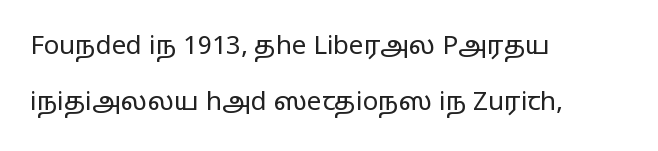
The image shows 26 px text type, upright; set left-aligned, loose line spacing (2.15x), normal letter spacing, not underlined.
